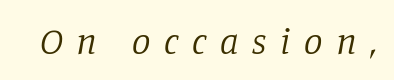
The image shows 37 px regular-weight serif type, italic (leaning right); set unusually wide letter spacing (+0.37 em), not underlined; low stroke contrast and a large x-height.
